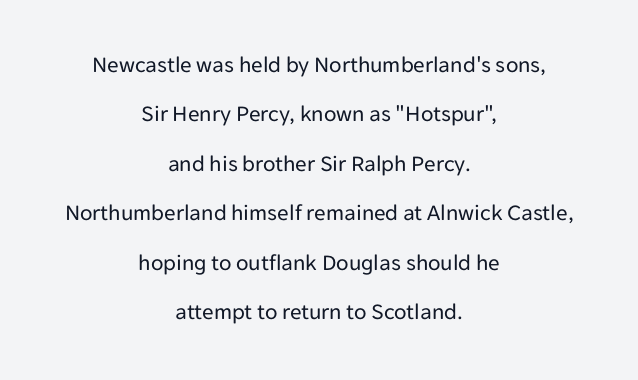
{"italic": "no", "bold": "no", "underline": "no", "align": "center", "line_spacing": "loose", "line_spacing_ratio": 2.15, "letter_spacing": "normal", "letter_spacing_em": 0.0, "glyph_px": 23}
